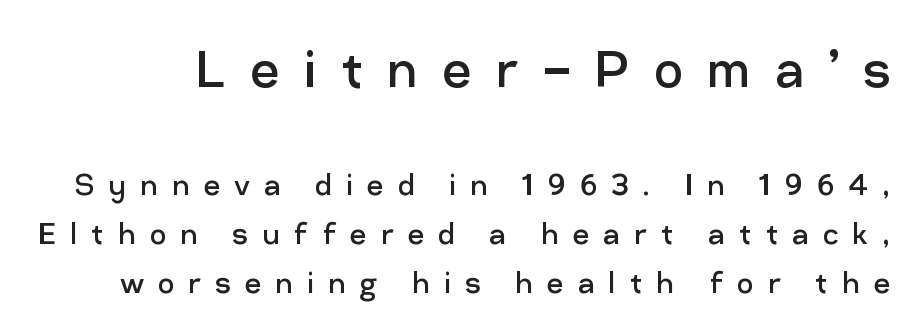
This rendering widens character spacing well past its baseline value. This is roman type, the default non-slanted kind. The line-height multiplier appears to be the usual default. You get the large type first, then a drop to smaller type.
